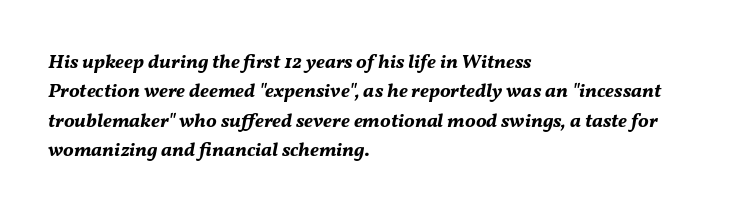
The image shows 20 px bold type, italic (leaning right); set left-aligned, normal line spacing (1.47x), normal letter spacing, not underlined.
